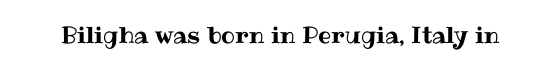
Q: Is the text italic (slanted)? A: No, it is upright.
Q: Is the text underlined? A: No.
Q: Is the spacing between letters normal or unusually wide? A: Normal.
